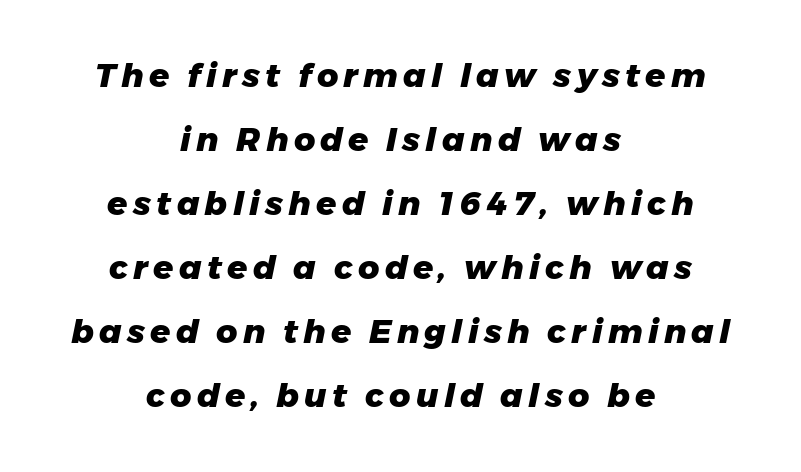
Q: Is the text bold? A: Yes.
Q: Is the text italic (slanted)? A: Yes, it leans right by about 11 degrees.
Q: Is the text underlined? A: No.
Q: How is the paragraph aligned? A: Centered.
Q: Is the spacing between lines tight, normal or loose? A: Loose.
Q: Width (condensed, normal, or wide)? A: Normal.
Q: Stroke contrast? A: Low.
Q: x-height? A: Medium.
Q: Monospaced? A: No.
